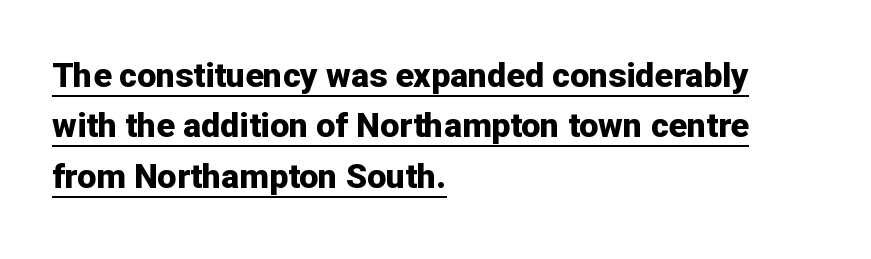
The image shows 34 px bold sans-serif type, upright; set left-aligned, normal line spacing (1.48x), normal letter spacing, underlined; low stroke contrast and a medium x-height.
